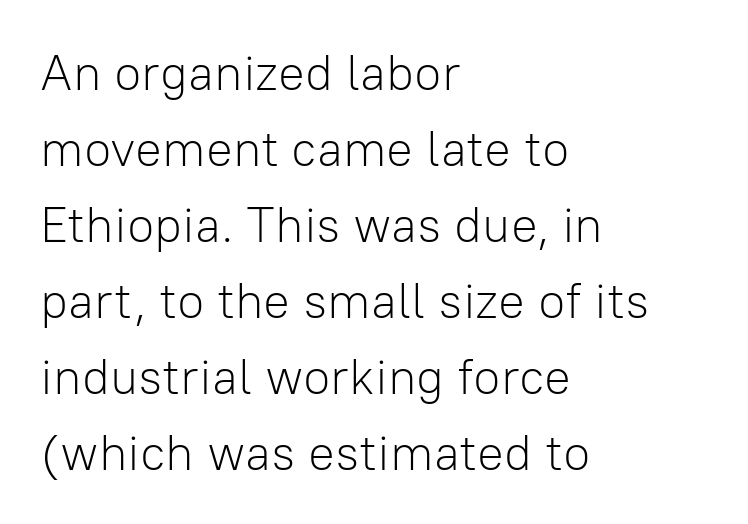
Character widths vary here, with narrow letters taking less room than wide ones. The type is set solid horizontally, with unmodified tracking. Tall strokes in this sample are plumb rather than angled. Each row of text sits above clean, open space. Examine the stroke ends and you'll find no serifs. Typeset ragged right — the left edge is the straight one.
